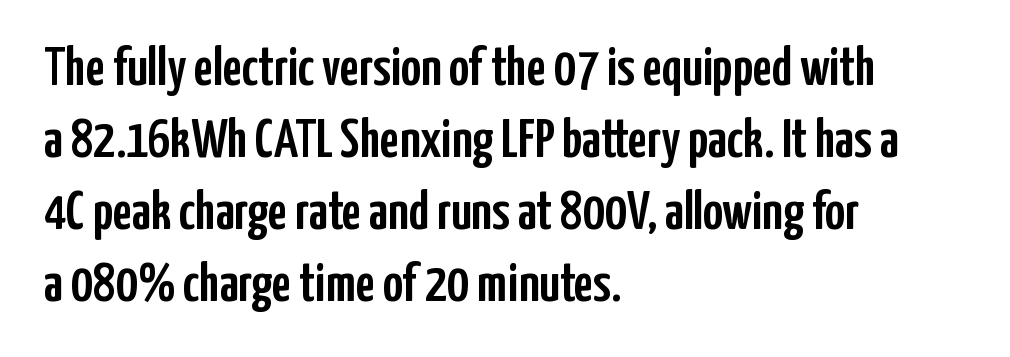
The passage shown has conventional tracking throughout. Upright lettering throughout. Character widths vary here, with narrow letters taking less room than wide ones. How would I describe the line gaps? Plain and ordinary. The rendering anchors every line to the left-hand side. Bare-footed words on every line.
